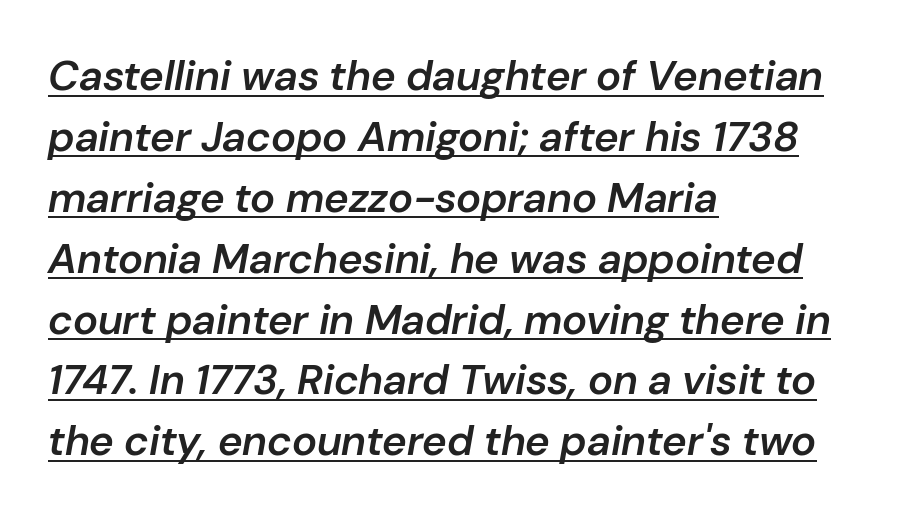
Words appear dense and cohesive because spacing is normal. Semibold letterforms, between regular and bold. Leading: standard. The rendering uses the underline text-decoration.
